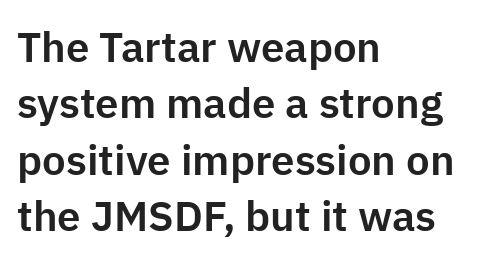
Inter-character spacing is left at the font's built-in metrics. Characters remain perfectly vertical along every line. Clear beneath every line of the passage. These lines are rendered in a variable-pitch font. Does the type have serifs? No, each stem ends abruptly.
